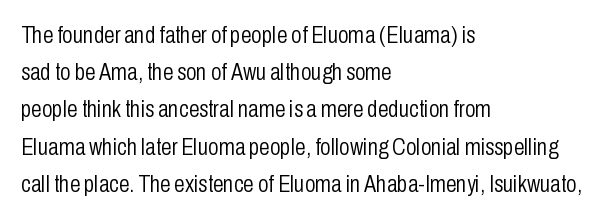
{"italic": "no", "bold": "no", "underline": "no", "align": "left", "line_spacing": "normal", "line_spacing_ratio": 1.55, "letter_spacing": "normal", "letter_spacing_em": 0.0, "glyph_px": 24}
